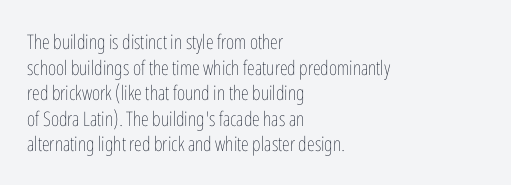
{"italic": "no", "bold": "no", "underline": "no", "align": "left", "line_spacing": "normal", "line_spacing_ratio": 1.28, "letter_spacing": "normal", "letter_spacing_em": 0.0, "glyph_px": 20}
